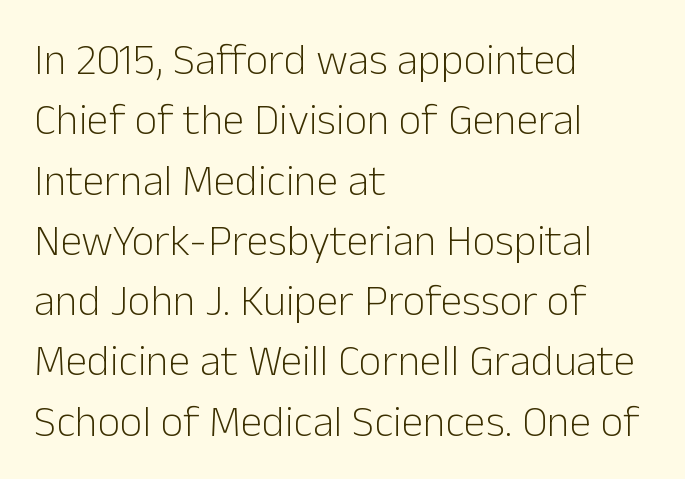
How are the letters spaced? Ordinarily, with no added tracking. The type sits square on the baseline with zero lean. The letters advance in unequal steps, a hallmark of proportional type. Glance below the letters and you will spot only blank space. These glyphs show unthickened strokes, regular width or finer.
